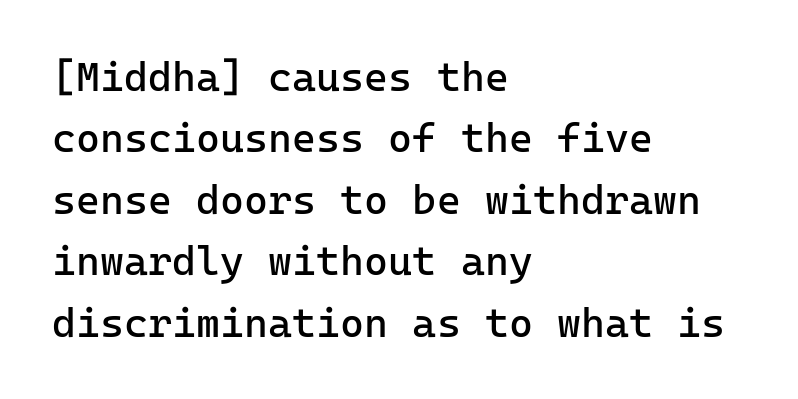
The image shows 41 px regular-weight sans-serif type, upright, monospaced; set left-aligned, normal line spacing (1.5x), normal letter spacing, not underlined; low stroke contrast and a medium x-height.
